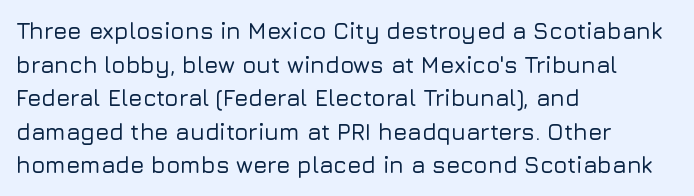
Notice how the passage keeps a crisp vertical edge on the left only. Ascenders rise straight up at ninety degrees. The passage shown is not underscored anywhere. Tracking value appears to be zero — textbook default spacing.
